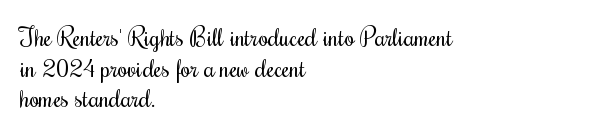
The image shows 25 px text type; set left-aligned, line spacing 1.23x, normal letter spacing, not underlined.
